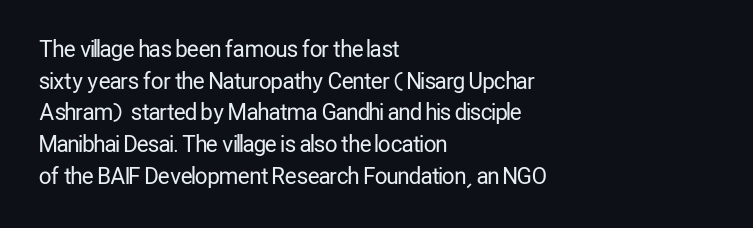
{"italic": "no", "bold": "no", "underline": "no", "align": "left", "line_spacing": "normal", "line_spacing_ratio": 1.44, "letter_spacing": "normal", "letter_spacing_em": 0.0, "glyph_px": 22}
